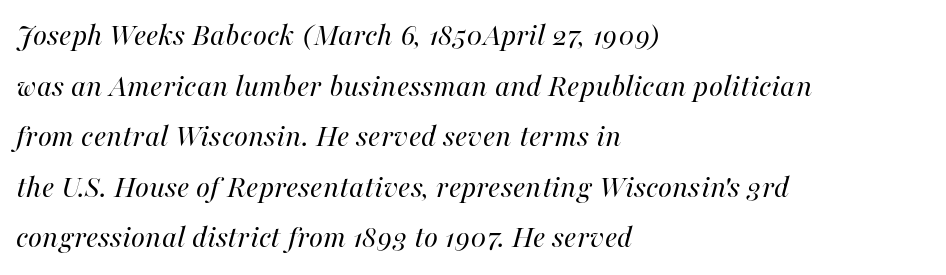
The image shows 32 px regular-weight type, italic (leaning right); set left-aligned, normal line spacing (1.58x), normal letter spacing, not underlined; high stroke contrast and a medium x-height.
